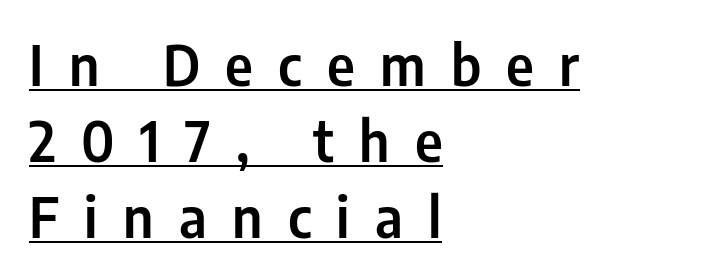
Like a heading marked for emphasis, these lines bear an underscore. The face used here is proportionally spaced, like ordinary book or web type. Alignment: flush left. A normal amount of white space separates one row of letters from the next. Every character sits straight up, as roman type does. Loose tracking; the words dissolve into strings of separated letters.
